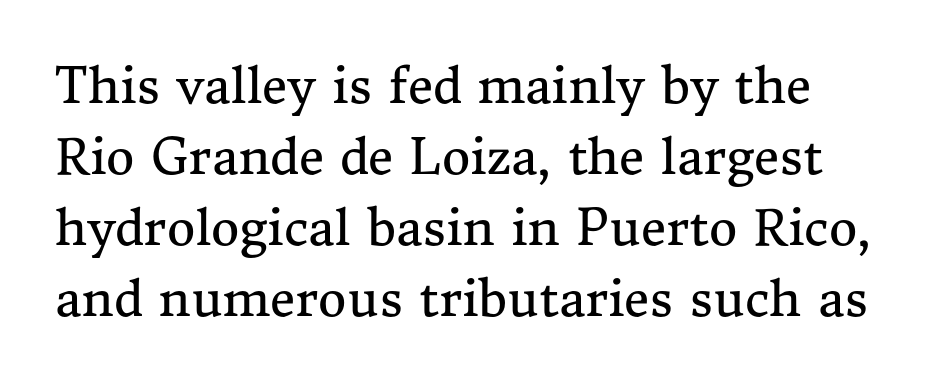
{"serif": "yes", "italic": "no", "bold": "no", "weight": "regular", "width": "normal", "stroke_contrast": "medium", "x_height": "medium", "monospaced": "no", "underline": "no", "line_spacing": "normal", "line_spacing_ratio": 1.45, "letter_spacing": "normal", "letter_spacing_em": 0.0, "glyph_px": 49}
